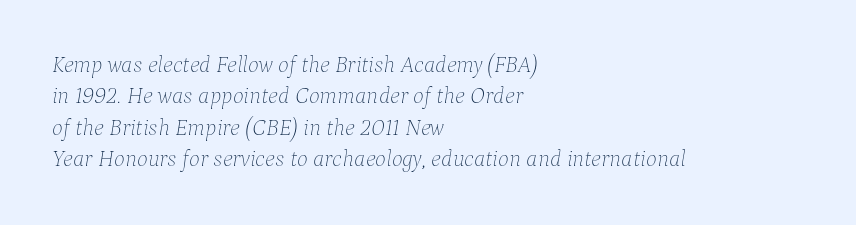
The image shows 23 px text type, italic (leaning right); set left-aligned, normal line spacing (1.36x), normal letter spacing, not underlined.
